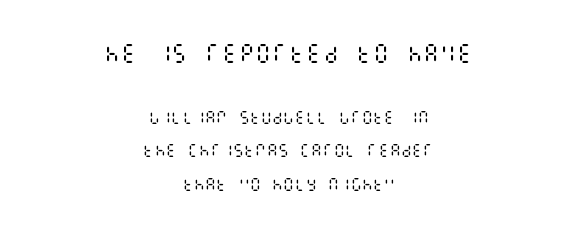
The image shows 21 px text type, upright; set centered, loose line spacing (2.39x), normal letter spacing, not underlined; the first (top) block is 1.5x larger.
